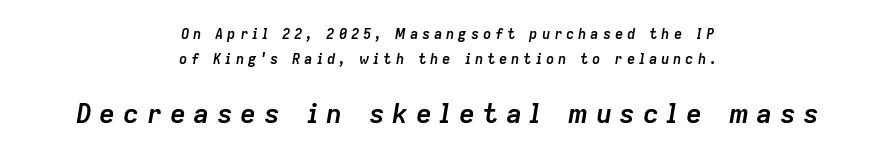
The image shows 27 px bold type, italic (leaning right); set centered, line spacing 1.76x, unusually wide letter spacing (+0.27 em), not underlined; the second (bottom) block is 1.93x larger.
